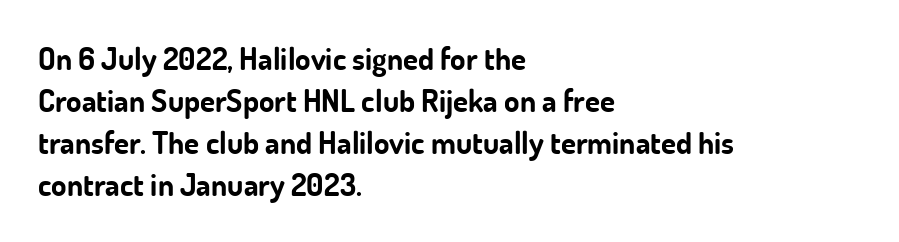
Does the type have serifs? No, each stem ends abruptly. Here the designer chose a conventional face with non-uniform glyph widths. Vertically, the passage feels balanced, rows spaced as you'd expect. The foot of each line stays bare and open. Nope, not italic — everything's standing straight.
